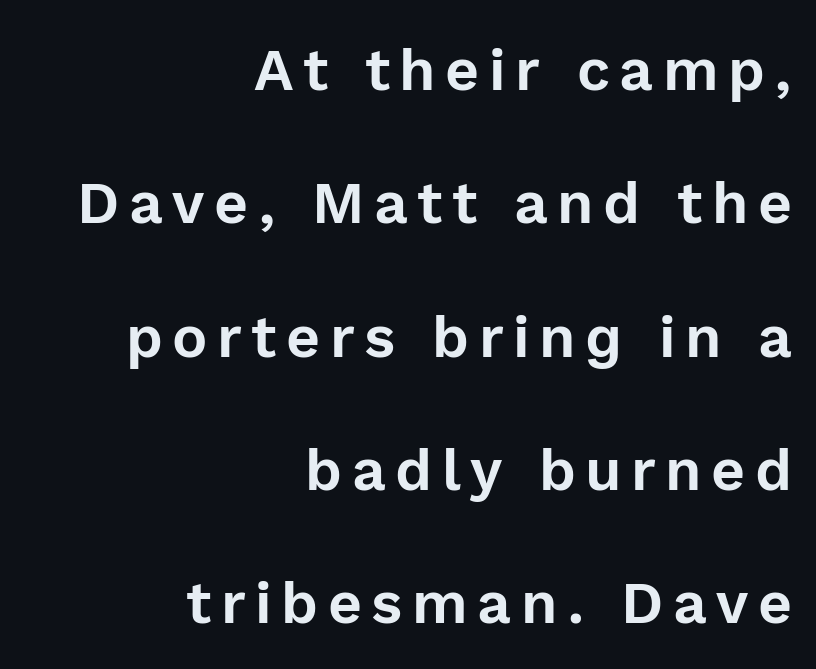
Words float on clear page, feet unadorned. These lines are rendered in a variable-pitch font. Is the block centered? No — it sits flush against the right margin. Does the lettering tilt? It doesn't — this is upright. The rendering shows plain stroke endings on the letterforms — a sans-serif design.
